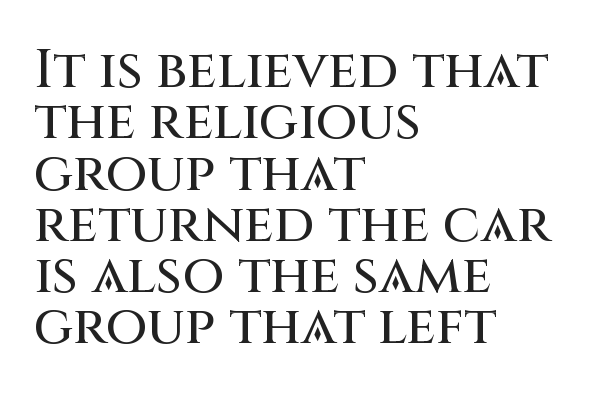
The image shows 54 px sans-serif type, upright; set left-aligned, tight line spacing (0.95x), normal letter spacing, not underlined; medium stroke contrast and a large x-height.
